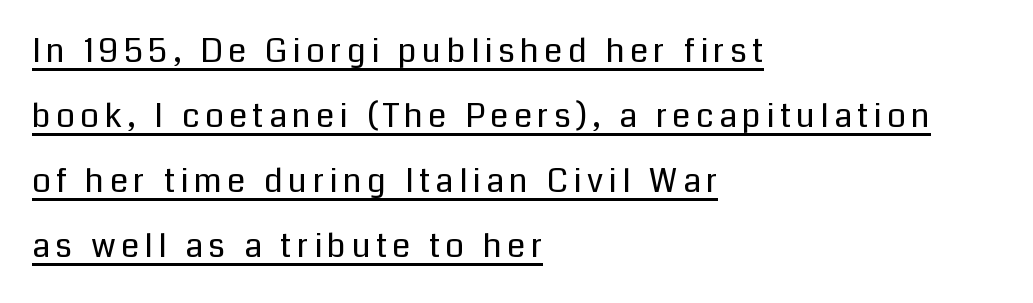
Q: Is the text bold? A: No.
Q: Is the text italic (slanted)? A: No, it is upright.
Q: Is the typeface a serif or a sans-serif typeface? A: Sans-serif.
Q: Is the text underlined? A: Yes.
Q: How is the paragraph aligned? A: Left-aligned.
Q: Is the spacing between lines tight, normal or loose? A: Loose.
Q: Width (condensed, normal, or wide)? A: Normal.
Q: Stroke contrast? A: Low.
Q: x-height? A: Medium.
Q: Monospaced? A: No.
